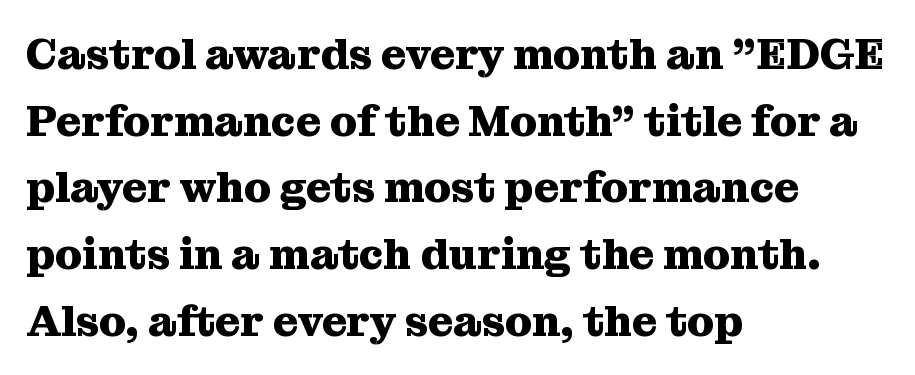
The letters stand straight up with perfectly vertical stems. Is the type bold? Yes — the strokes are clearly thick and heavy. Layout note: lines flush left. In terms of letterform style, serifs are clearly present. There is no visible air inserted between adjacent glyphs.
